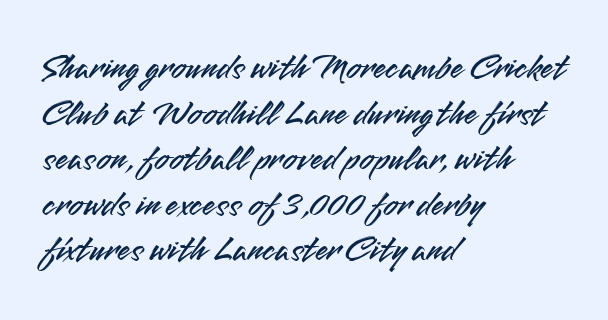
The image shows 37 px sans-serif type; set left-aligned, line spacing 1.23x, normal letter spacing, not underlined; medium stroke contrast and a small x-height.
